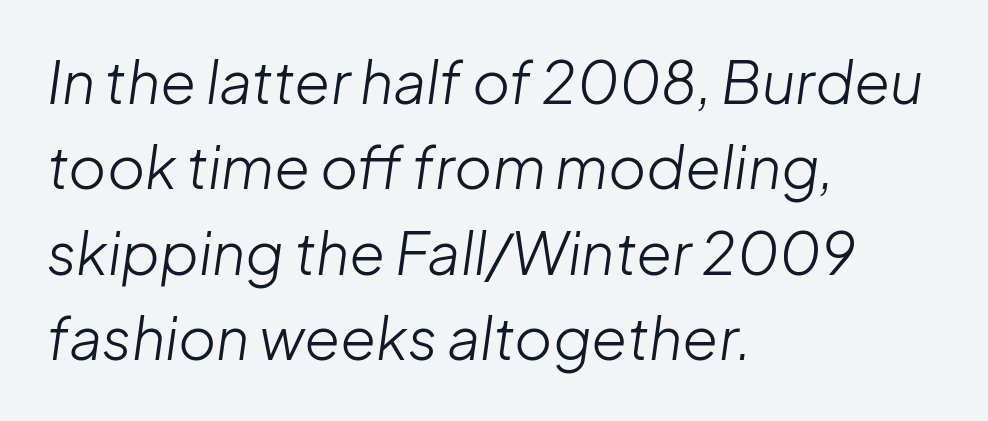
{"italic": "yes", "lean": "right", "slant_degrees": 8, "bold": "no", "weight": "light", "width": "normal", "stroke_contrast": "low", "x_height": "medium", "monospaced": "no", "underline": "no", "align": "left", "line_spacing": "normal", "line_spacing_ratio": 1.47, "letter_spacing": "normal", "letter_spacing_em": 0.0, "glyph_px": 58}
